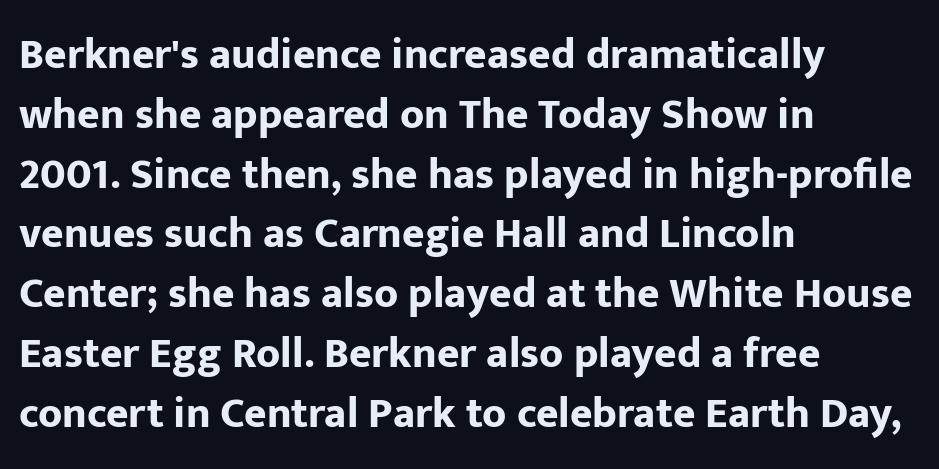
The face used here is proportionally spaced, like ordinary book or web type. Typographically, this falls in the sans-serif category. Layout note: lines flush left. Italic: no, the glyphs are upright roman.
